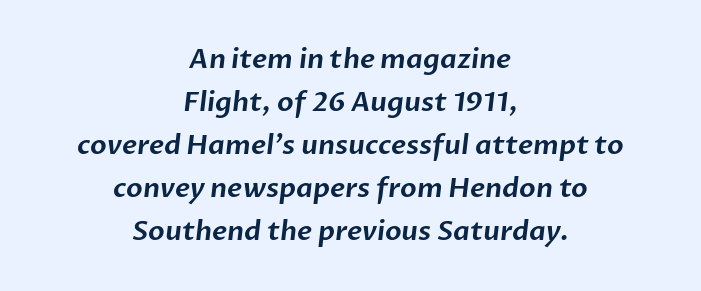
This sample is center-justified, so both line endings float freely. The area under the type is left untouched. This sample uses plain, unmodified letter spacing. The line-height multiplier appears to be the usual default.
